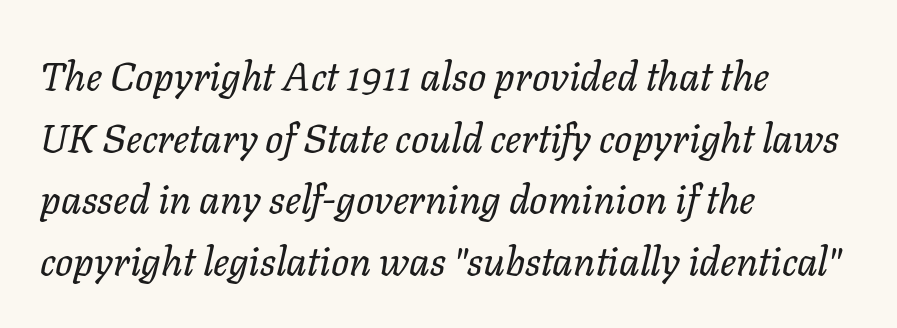
The image shows 40 px regular-weight type, italic (leaning right); set left-aligned, normal line spacing (1.54x), normal letter spacing, not underlined; low stroke contrast and a medium x-height.
